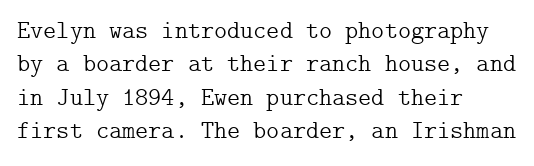
Notice how the stems are strictly vertical — no italics here. Clear beneath every line of the passage. Compared with typical paragraphs, the rows here are spaced about the same. The letters look calm and open, with moderate or lighter stems. Spacing between characters is what you'd get straight out of the box.
